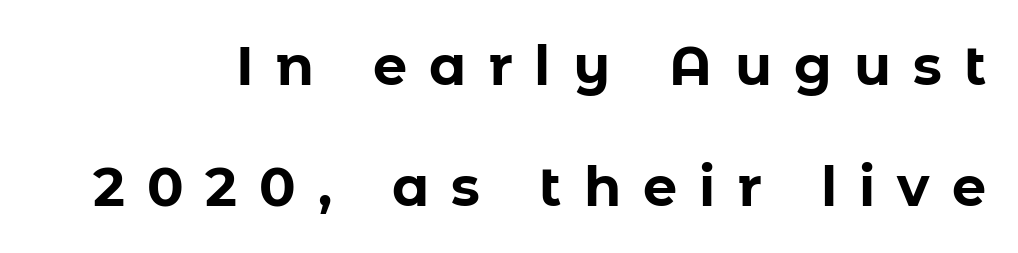
Q: Is the text bold? A: Yes.
Q: Is the text italic (slanted)? A: No, it is upright.
Q: Is the typeface a serif or a sans-serif typeface? A: Sans-serif.
Q: Is the text underlined? A: No.
Q: Is the spacing between letters normal or unusually wide? A: Unusually wide.
Q: Is the spacing between lines tight, normal or loose? A: Loose.
Q: Width (condensed, normal, or wide)? A: Normal.
Q: Stroke contrast? A: Low.
Q: x-height? A: Medium.
Q: Monospaced? A: No.
